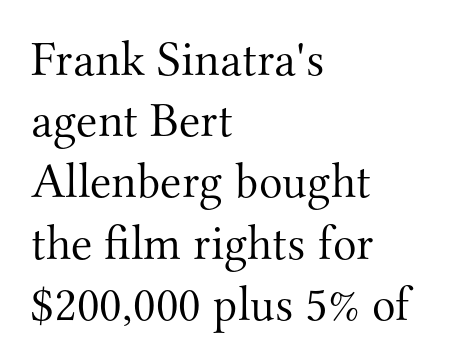
Any mark beneath the type? The region is blank. Regarding serifs, this sample has them. The passage shown is typed in a proportional face where columns would drift. This sample uses an upright cut, with every glyph sitting square on the baseline. The letterforms sit shoulder to shoulder at normal distance. Alignment: flush left.
